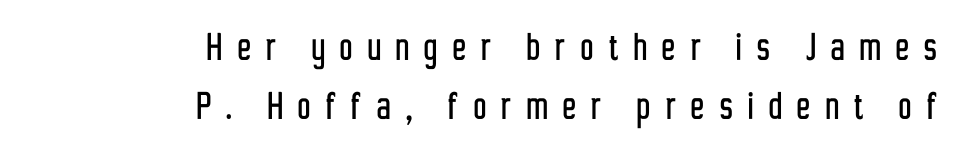
{"serif": "no", "italic": "no", "width": "condensed", "stroke_contrast": "low", "x_height": "medium", "monospaced": "no", "underline": "no", "align": "right", "line_spacing": "normal", "line_spacing_ratio": 1.34, "letter_spacing": "wide", "letter_spacing_em": 0.35, "glyph_px": 44}
